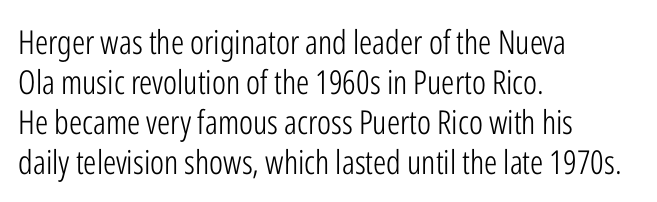
Grotesque or geometric, the face here clearly has no serifs. One-word summary of the alignment: left. The letters stand straight up with perfectly vertical stems. A typesetter would call this proportional, since set widths differ per character. The passage shown is not underscored anywhere.
